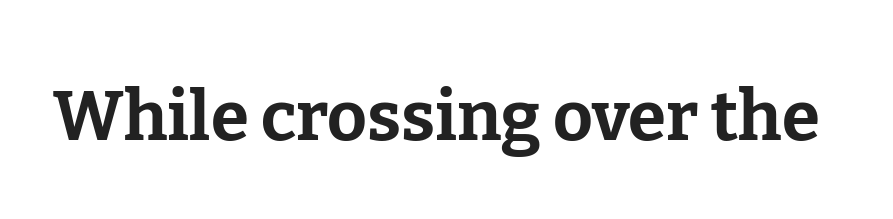
{"serif": "yes", "italic": "no", "bold": "yes", "weight": "bold", "width": "normal", "stroke_contrast": "low", "x_height": "medium", "monospaced": "no", "underline": "no", "letter_spacing": "normal", "letter_spacing_em": 0.0, "glyph_px": 69}
